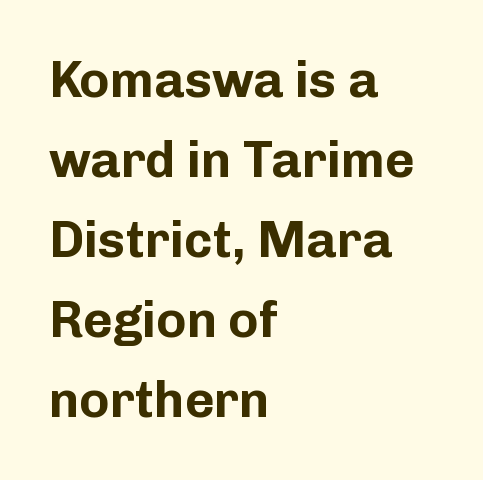
Q: Is the text bold? A: Yes.
Q: Is the text italic (slanted)? A: No, it is upright.
Q: Is the typeface a serif or a sans-serif typeface? A: Sans-serif.
Q: Is the text underlined? A: No.
Q: How is the paragraph aligned? A: Left-aligned.
Q: Is the spacing between letters normal or unusually wide? A: Normal.
Q: Is the spacing between lines tight, normal or loose? A: Normal.
Q: Width (condensed, normal, or wide)? A: Normal.
Q: Stroke contrast? A: Low.
Q: x-height? A: Medium.
Q: Monospaced? A: No.
